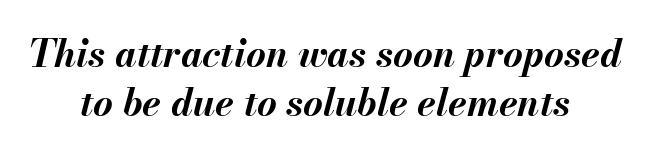
{"italic": "yes", "lean": "right", "slant_degrees": 13, "bold": "yes", "weight": "bold", "width": "normal", "stroke_contrast": "medium", "x_height": "small", "monospaced": "no", "underline": "no", "align": "center", "line_spacing": "normal", "line_spacing_ratio": 1.29, "letter_spacing": "normal", "letter_spacing_em": 0.0, "glyph_px": 38}
